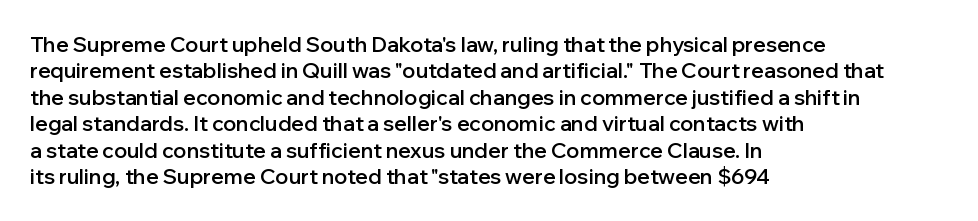
Q: Is the text bold? A: Semi-bold.
Q: Is the text italic (slanted)? A: No, it is upright.
Q: Is the text underlined? A: No.
Q: How is the paragraph aligned? A: Left-aligned.
Q: Is the spacing between letters normal or unusually wide? A: Normal.
Q: Is the spacing between lines tight, normal or loose? A: Normal.
